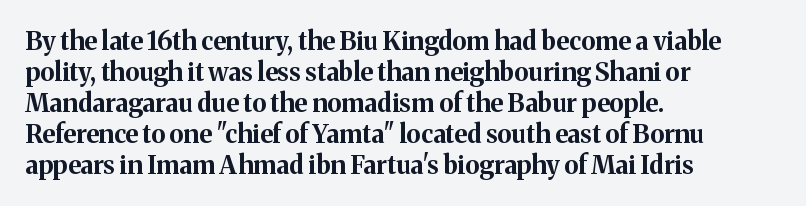
The image shows 25 px bold type, upright; set left-aligned, line spacing 1.24x, normal letter spacing, not underlined.
